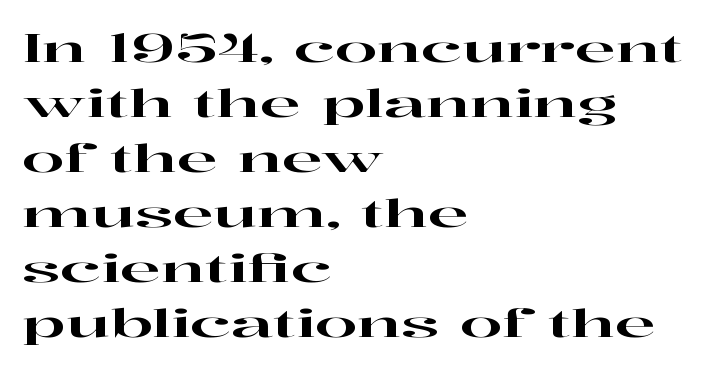
Letters rest on an invisible, unmarked baseline. Students, note that the glyphs here touch the page at normal intervals. Posture: straight, roman, zero tilt. Character widths vary here, with narrow letters taking less room than wide ones.
